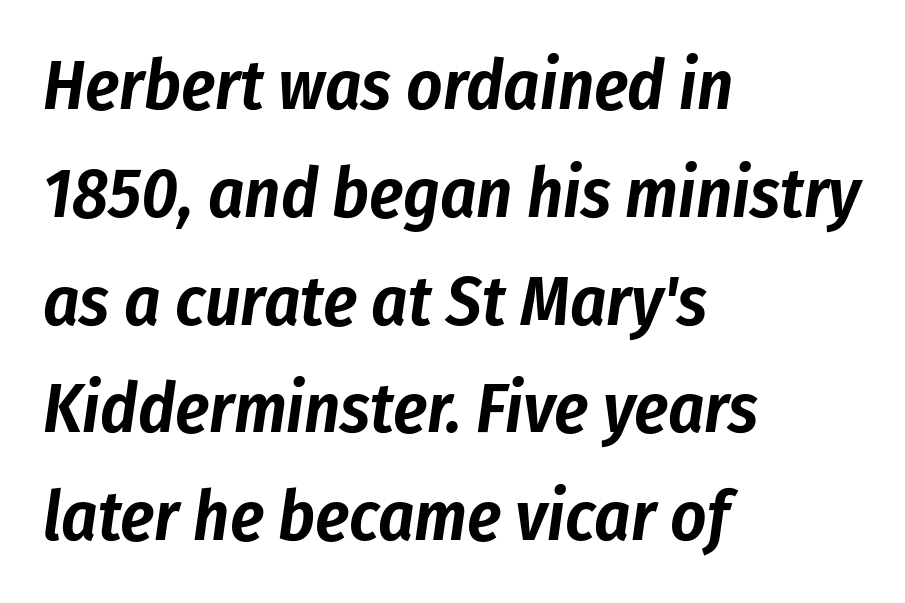
Spacing between characters is what you'd get straight out of the box. Interline gaps are of average width in this sample. A typesetter would call this proportional, since set widths differ per character. Slant detected: the letters are inclined.
